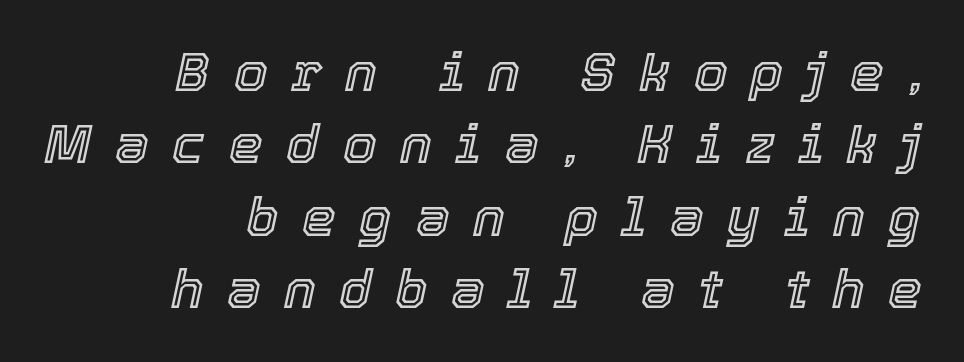
{"italic": "yes", "lean": "right", "slant_degrees": 12, "width": "normal", "x_height": "medium", "monospaced": "no", "underline": "no", "align": "right", "line_spacing": "normal", "line_spacing_ratio": 1.34, "letter_spacing": "wide", "letter_spacing_em": 0.43, "glyph_px": 54}
